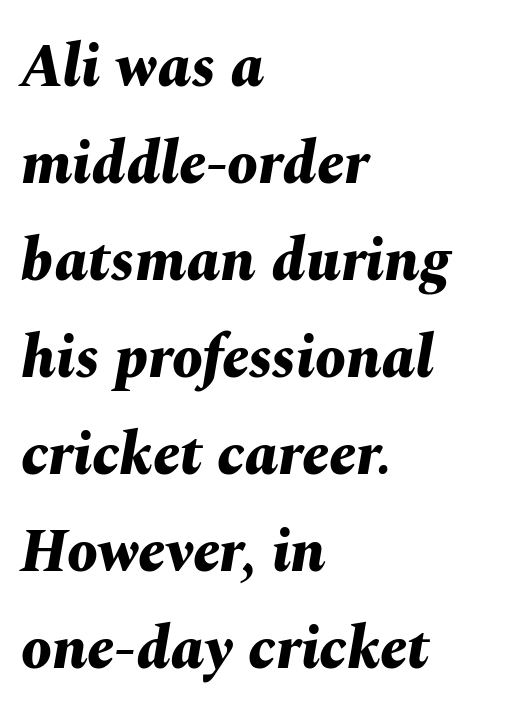
The image shows 61 px bold type, italic (leaning right); set left-aligned, normal line spacing (1.59x), normal letter spacing, not underlined; medium stroke contrast and a medium x-height.
